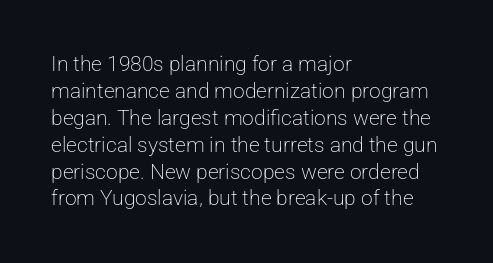
These lines keep a tight, regular rhythm from letter to letter. The rows are spaced the way most documents space them. Nothing heavy about these letters — not bold at all. A roman cut, with each character standing at attention. Check under the words: just untouched page. All the whitespace from short lines collects on the right.
